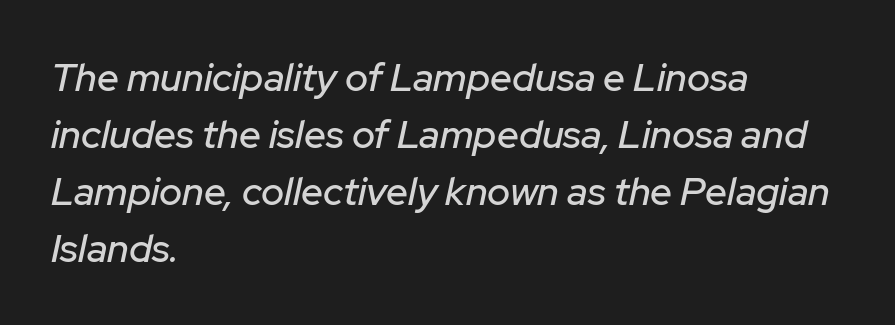
{"italic": "yes", "lean": "right", "slant_degrees": 12, "width": "normal", "stroke_contrast": "low", "x_height": "medium", "monospaced": "no", "underline": "no", "align": "left", "line_spacing": "normal", "line_spacing_ratio": 1.46, "letter_spacing": "normal", "letter_spacing_em": 0.0, "glyph_px": 39}
